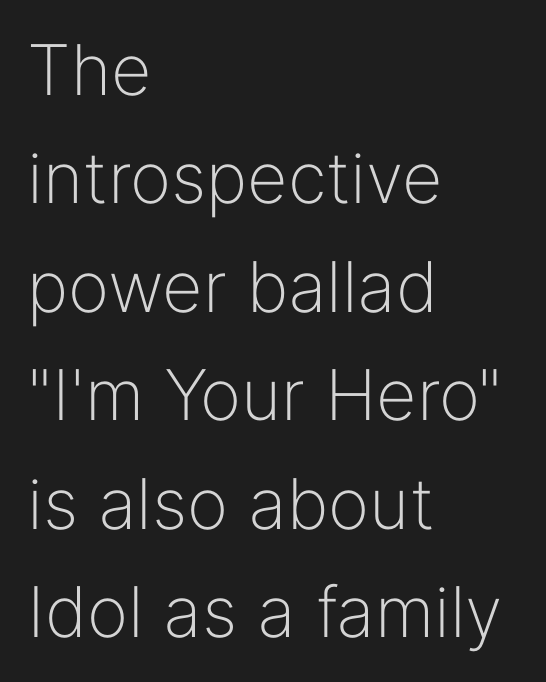
Q: Is the text bold? A: No.
Q: Is the text italic (slanted)? A: No, it is upright.
Q: Is the typeface a serif or a sans-serif typeface? A: Sans-serif.
Q: Is the text underlined? A: No.
Q: How is the paragraph aligned? A: Left-aligned.
Q: Is the spacing between letters normal or unusually wide? A: Normal.
Q: Is the spacing between lines tight, normal or loose? A: Normal.
Q: Width (condensed, normal, or wide)? A: Normal.
Q: Stroke contrast? A: Low.
Q: x-height? A: Medium.
Q: Monospaced? A: No.
